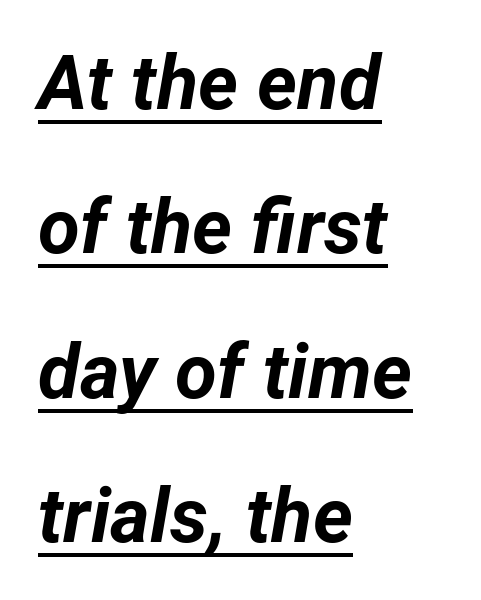
{"italic": "yes", "lean": "right", "slant_degrees": 12, "bold": "yes", "weight": "bold", "width": "normal", "stroke_contrast": "low", "x_height": "medium", "monospaced": "no", "underline": "yes", "align": "left", "line_spacing": "loose", "line_spacing_ratio": 1.9, "letter_spacing": "normal", "letter_spacing_em": 0.0, "glyph_px": 76}
